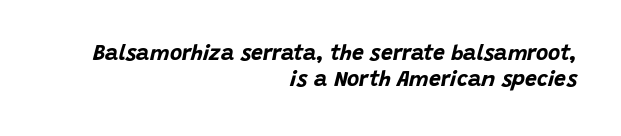
{"italic": "yes", "lean": "right", "slant_degrees": 15, "bold": "yes", "underline": "no", "align": "right", "line_spacing_ratio": 1.23, "letter_spacing": "normal", "letter_spacing_em": 0.0, "glyph_px": 21}
